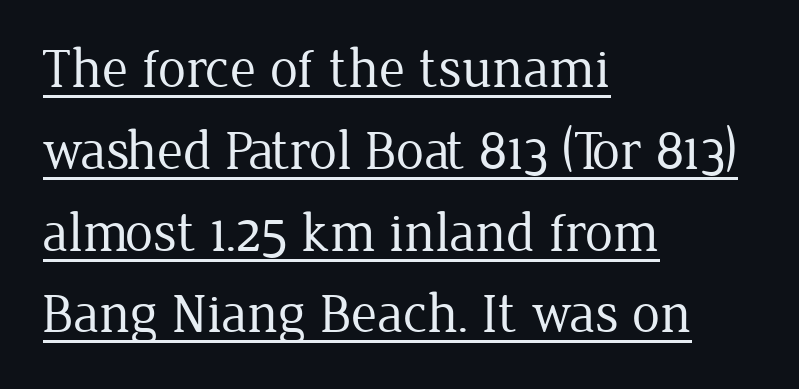
Q: Is the text bold? A: No.
Q: Is the text italic (slanted)? A: No, it is upright.
Q: Is the typeface a serif or a sans-serif typeface? A: Serif.
Q: Is the text underlined? A: Yes.
Q: How is the paragraph aligned? A: Left-aligned.
Q: Is the spacing between letters normal or unusually wide? A: Normal.
Q: Is the spacing between lines tight, normal or loose? A: Normal.
Q: Width (condensed, normal, or wide)? A: Normal.
Q: Stroke contrast? A: Low.
Q: x-height? A: Medium.
Q: Monospaced? A: No.
